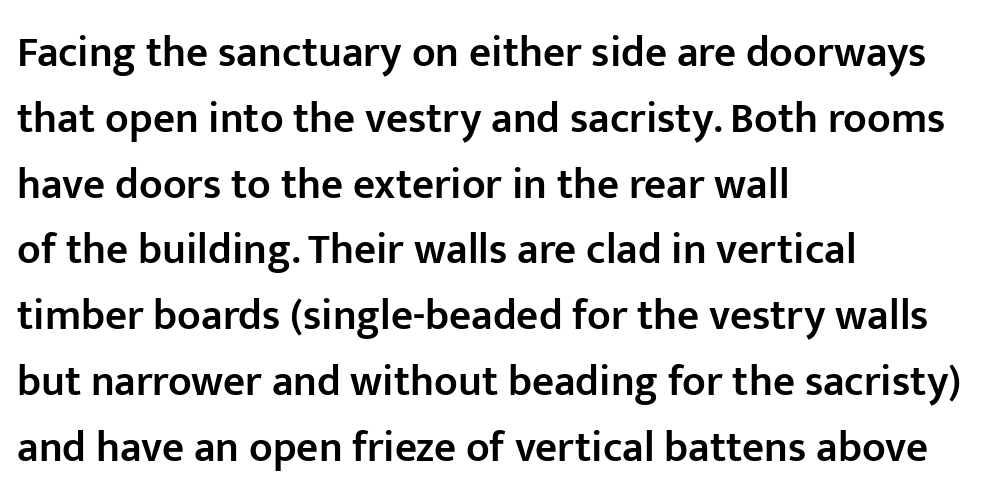
Q: Is the text bold? A: Semi-bold.
Q: Is the text italic (slanted)? A: No, it is upright.
Q: Is the typeface a serif or a sans-serif typeface? A: Sans-serif.
Q: Is the text underlined? A: No.
Q: How is the paragraph aligned? A: Left-aligned.
Q: Is the spacing between letters normal or unusually wide? A: Normal.
Q: Is the spacing between lines tight, normal or loose? A: Normal.
Q: Width (condensed, normal, or wide)? A: Normal.
Q: Stroke contrast? A: Low.
Q: x-height? A: Medium.
Q: Monospaced? A: No.
